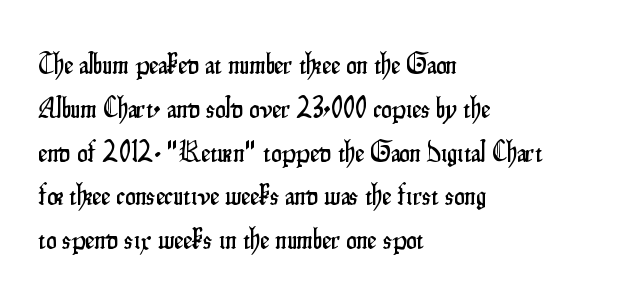
Q: Is the text italic (slanted)? A: No, it is upright.
Q: Is the typeface a serif or a sans-serif typeface? A: Sans-serif.
Q: Is the text underlined? A: No.
Q: How is the paragraph aligned? A: Left-aligned.
Q: Is the spacing between letters normal or unusually wide? A: Normal.
Q: Is the spacing between lines tight, normal or loose? A: Normal.
Q: Width (condensed, normal, or wide)? A: Condensed.
Q: Stroke contrast? A: Low.
Q: x-height? A: Small.
Q: Monospaced? A: No.
